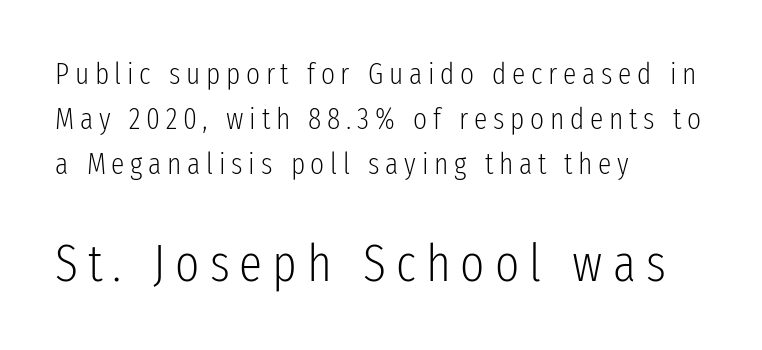
Q: Is the text bold? A: No.
Q: Is the text italic (slanted)? A: No, it is upright.
Q: Is the typeface a serif or a sans-serif typeface? A: Sans-serif.
Q: Is the text underlined? A: No.
Q: How is the paragraph aligned? A: Left-aligned.
Q: Is the spacing between lines tight, normal or loose? A: Normal.
Q: Which block of text is set in a larger size, the first (top) or the second (bottom)? A: The second (bottom) one.
Q: Width (condensed, normal, or wide)? A: Condensed.
Q: Stroke contrast? A: Low.
Q: x-height? A: Medium.
Q: Monospaced? A: No.
